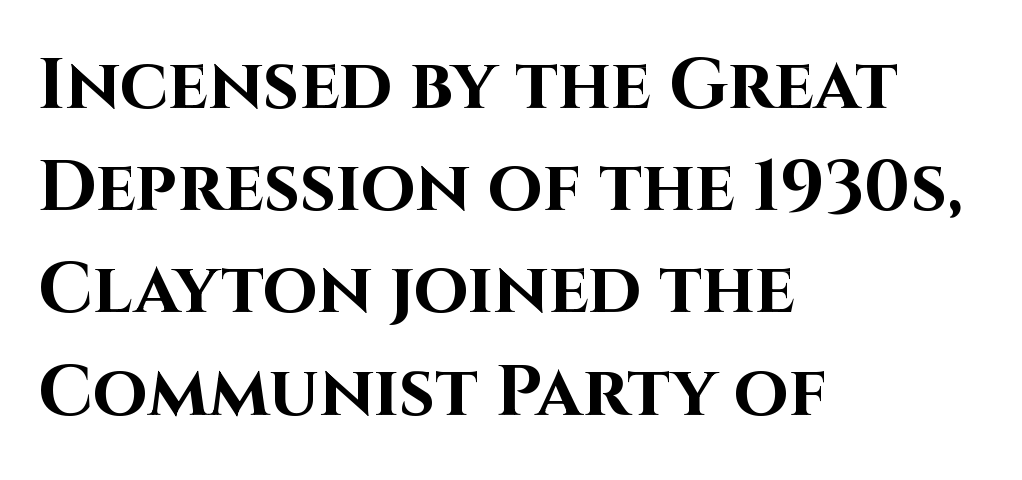
Q: Is the text bold? A: Yes.
Q: Is the text italic (slanted)? A: No, it is upright.
Q: Is the typeface a serif or a sans-serif typeface? A: Sans-serif.
Q: Is the text underlined? A: No.
Q: How is the paragraph aligned? A: Left-aligned.
Q: Is the spacing between letters normal or unusually wide? A: Normal.
Q: Is the spacing between lines tight, normal or loose? A: Normal.
Q: Width (condensed, normal, or wide)? A: Normal.
Q: Stroke contrast? A: High.
Q: x-height? A: Large.
Q: Monospaced? A: No.
